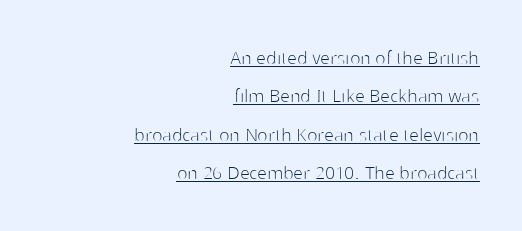
Q: Is the text bold? A: No.
Q: Is the text italic (slanted)? A: No, it is upright.
Q: Is the text underlined? A: Yes.
Q: How is the paragraph aligned? A: Right-aligned.
Q: Is the spacing between letters normal or unusually wide? A: Normal.
